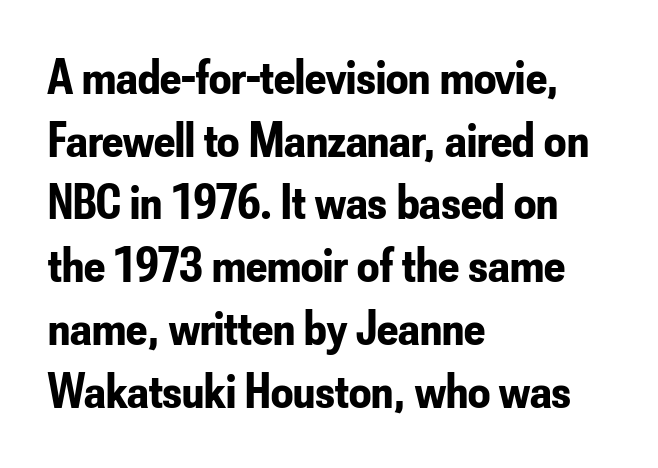
Q: Is the text bold? A: Yes.
Q: Is the text italic (slanted)? A: No, it is upright.
Q: Is the typeface a serif or a sans-serif typeface? A: Sans-serif.
Q: Is the text underlined? A: No.
Q: How is the paragraph aligned? A: Left-aligned.
Q: Is the spacing between letters normal or unusually wide? A: Normal.
Q: Is the spacing between lines tight, normal or loose? A: Normal.
Q: Width (condensed, normal, or wide)? A: Condensed.
Q: Stroke contrast? A: Low.
Q: x-height? A: Small.
Q: Monospaced? A: No.
